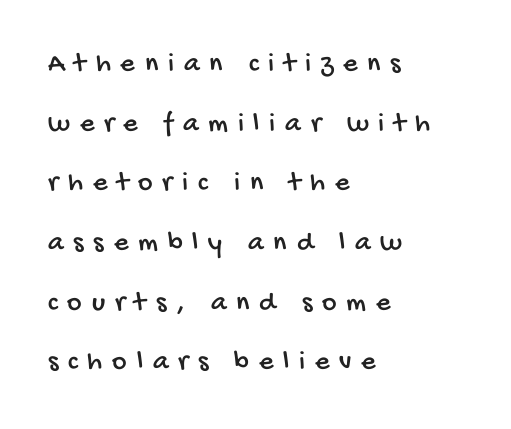
Teacher's note: observe the even left margin — that is flush-left alignment. Think of a printed novel: that variable character pitch is what you see here. Does the leading feel generous? Absolutely, it's lavish. Classification — sans serif. The string is rendered with underlining switched off. The horizontal fit of the characters is loose and conspicuously gappy.
